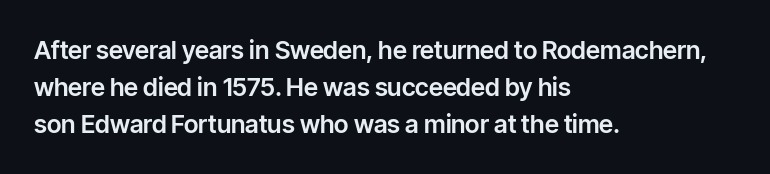
The image shows 25 px text type, upright; set left-aligned, normal line spacing (1.48x), normal letter spacing, not underlined.
